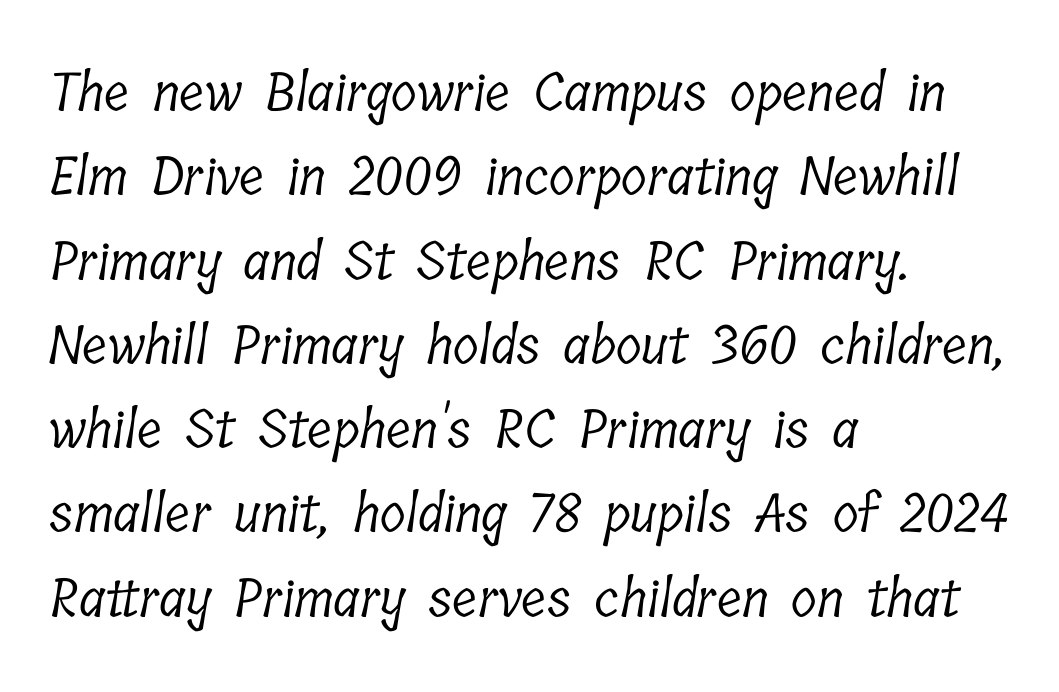
The image shows 53 px light, condensed serif type; set left-aligned, normal line spacing (1.59x), normal letter spacing, not underlined; low stroke contrast and a medium x-height.
